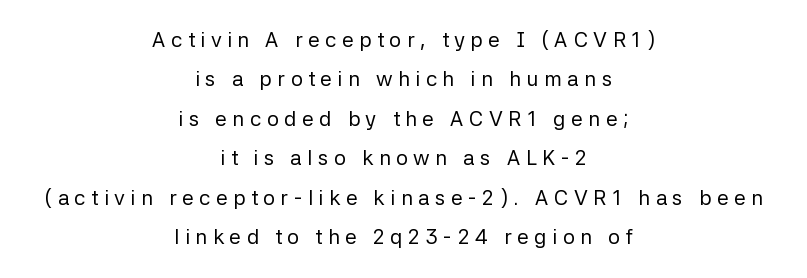
This sample is center-justified, so both line endings float freely. Posture: upright roman. Weight: regular or lighter. Any mark beneath the type? The region is blank. There is plenty of visible air inserted between adjacent glyphs.
